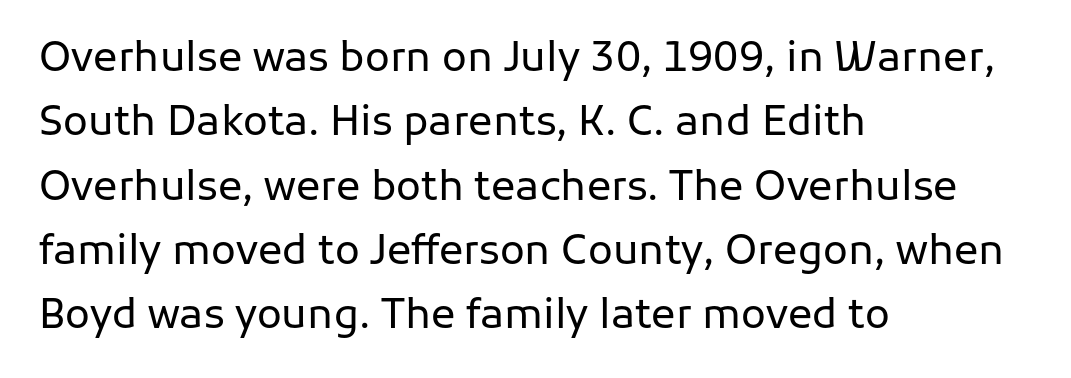
The image shows 41 px regular-weight sans-serif type, upright; set left-aligned, normal line spacing (1.57x), normal letter spacing, not underlined; low stroke contrast and a medium x-height.
